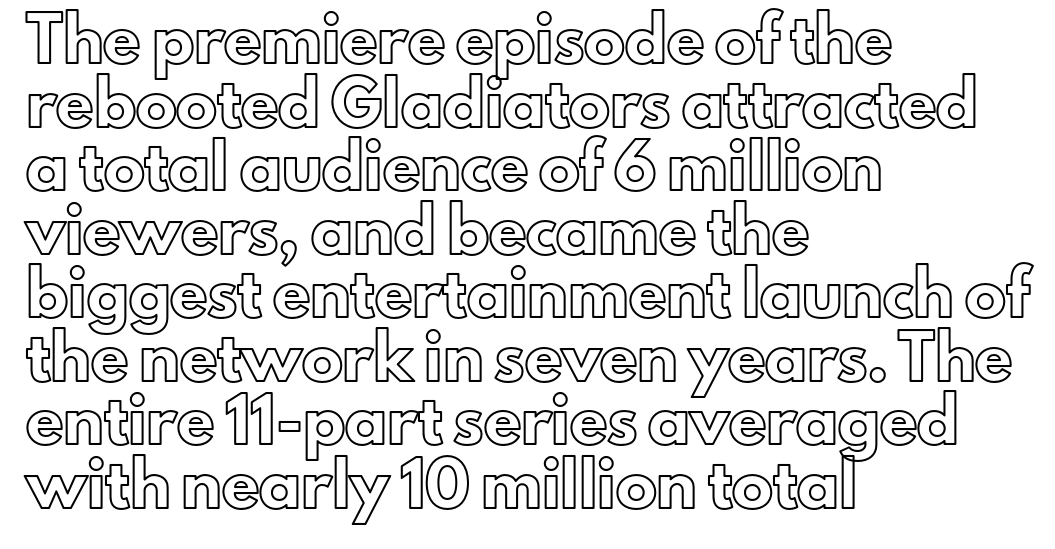
{"italic": "no", "width": "normal", "x_height": "small", "monospaced": "no", "underline": "no", "align": "left", "line_spacing": "normal", "line_spacing_ratio": 1.55, "letter_spacing": "normal", "letter_spacing_em": 0.0, "glyph_px": 41}
